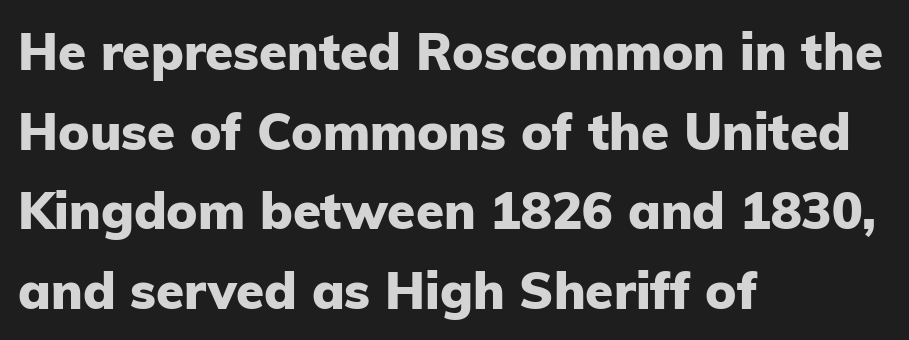
Reading down the block, your eye returns to a fixed left position each line. The passage shown stacks its lines at a standard gap. The face used here is proportionally spaced, like ordinary book or web type. Serif or sans? Sans — the stroke terminals are bare.
